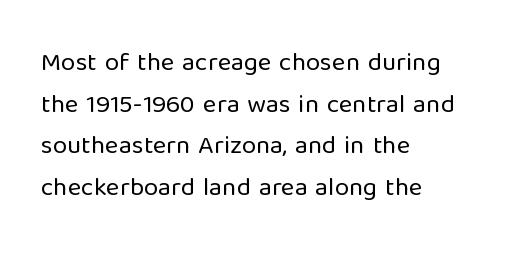
Q: Is the text bold? A: No.
Q: Is the text italic (slanted)? A: No, it is upright.
Q: Is the text underlined? A: No.
Q: How is the paragraph aligned? A: Left-aligned.
Q: Is the spacing between letters normal or unusually wide? A: Normal.
Q: Is the spacing between lines tight, normal or loose? A: Normal.
